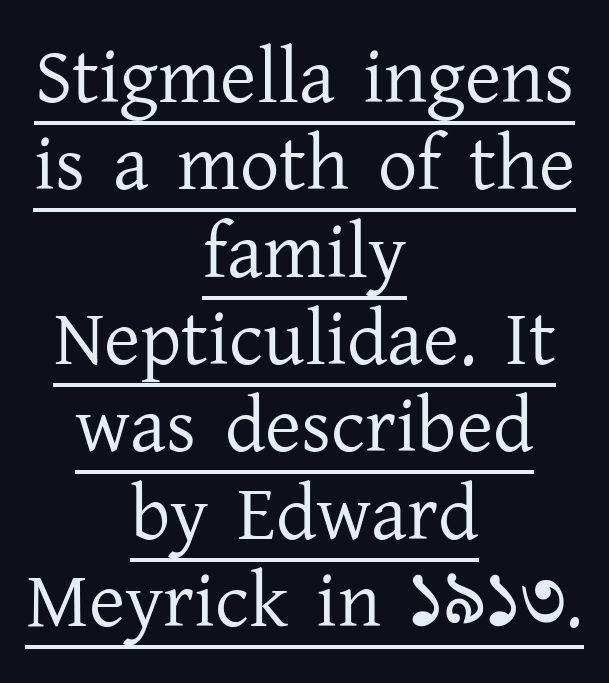
The face looks like a standard text weight, possibly lighter. The block of text is dense from top to bottom, with scant space between rows. You could call the tracking neutral — neither tight nor loose. This sample uses a serif face. The axis of the letterforms is exactly vertical.
